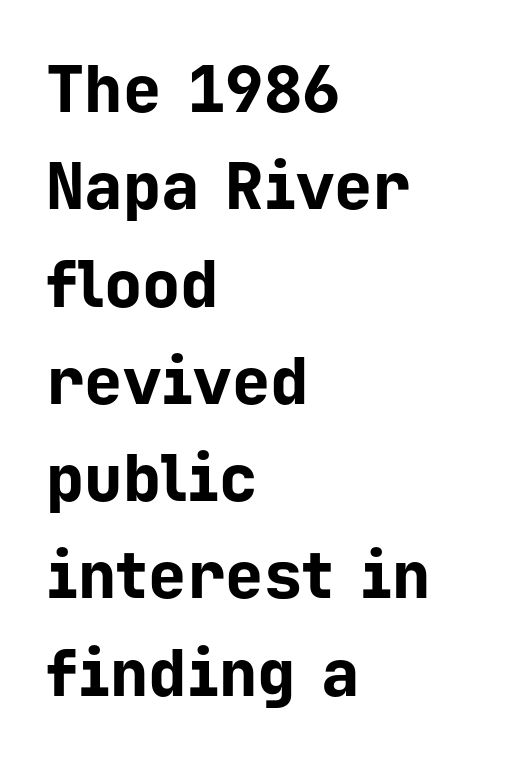
Q: Is the text bold? A: Yes.
Q: Is the text italic (slanted)? A: No, it is upright.
Q: Is the typeface a serif or a sans-serif typeface? A: Sans-serif.
Q: Is the text underlined? A: No.
Q: How is the paragraph aligned? A: Left-aligned.
Q: Is the spacing between letters normal or unusually wide? A: Normal.
Q: Is the spacing between lines tight, normal or loose? A: Normal.
Q: Width (condensed, normal, or wide)? A: Normal.
Q: Stroke contrast? A: Low.
Q: x-height? A: Medium.
Q: Monospaced? A: Yes.
